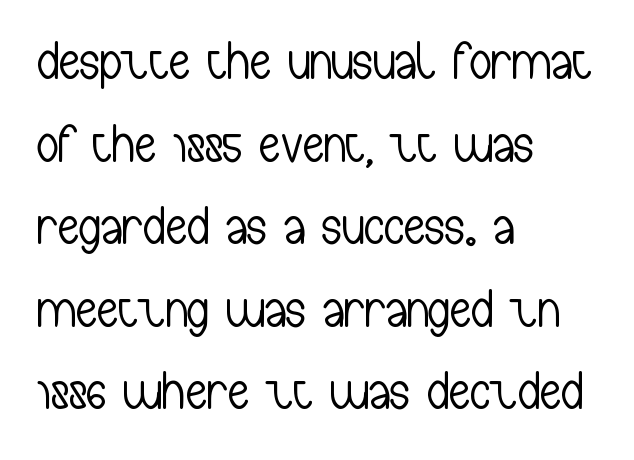
Q: Is the text bold? A: No.
Q: Is the text italic (slanted)? A: No, it is upright.
Q: Is the typeface a serif or a sans-serif typeface? A: Sans-serif.
Q: Is the text underlined? A: No.
Q: How is the paragraph aligned? A: Left-aligned.
Q: Is the spacing between letters normal or unusually wide? A: Normal.
Q: Is the spacing between lines tight, normal or loose? A: Normal.
Q: Width (condensed, normal, or wide)? A: Condensed.
Q: Stroke contrast? A: Low.
Q: x-height? A: Medium.
Q: Monospaced? A: No.
